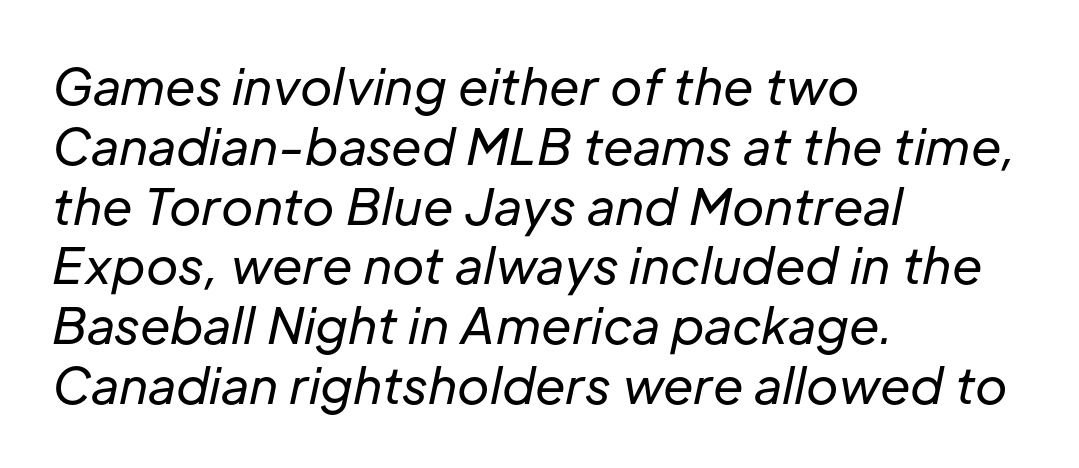
Words appear dense and cohesive because spacing is normal. The rendering anchors every line to the left-hand side. Is this a fixed-width face? No — the glyphs have proportional, varying widths. The letters look calm and open, with moderate or lighter stems.
